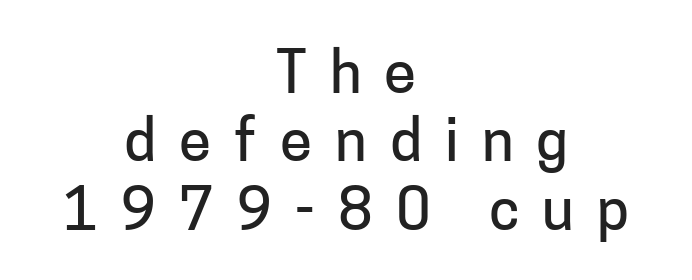
The image shows 58 px sans-serif type, upright; set centered, line spacing 1.18x, unusually wide letter spacing (+0.4 em), not underlined; low stroke contrast and a medium x-height.
